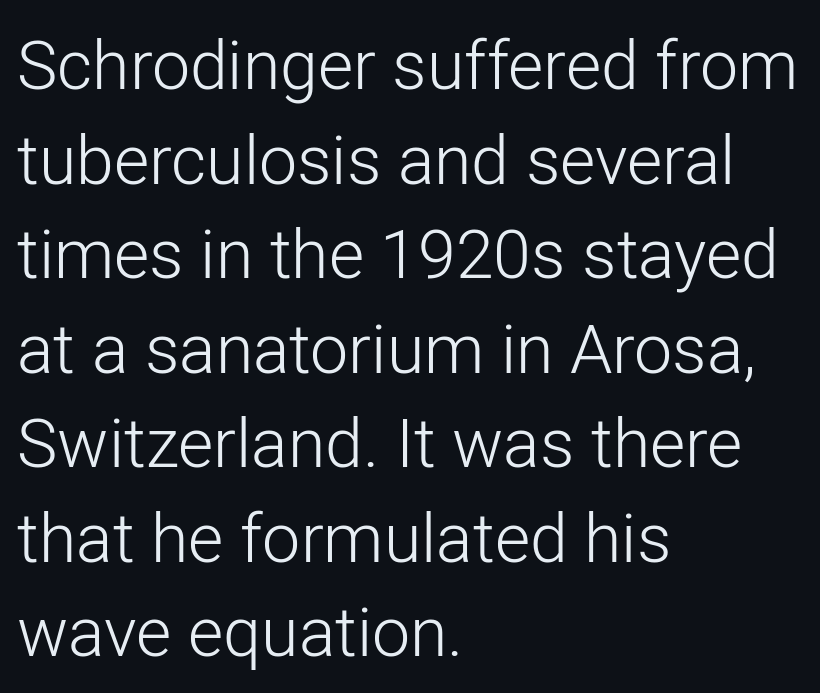
The image shows 68 px light sans-serif type, upright; set left-aligned, normal line spacing (1.39x), normal letter spacing, not underlined; low stroke contrast and a medium x-height.
